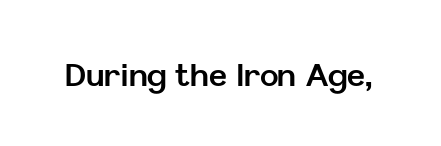
Q: Is the text bold? A: Yes.
Q: Is the text italic (slanted)? A: No, it is upright.
Q: Is the typeface a serif or a sans-serif typeface? A: Sans-serif.
Q: Is the text underlined? A: No.
Q: Is the spacing between letters normal or unusually wide? A: Normal.
Q: Width (condensed, normal, or wide)? A: Normal.
Q: Stroke contrast? A: Low.
Q: x-height? A: Medium.
Q: Monospaced? A: No.
